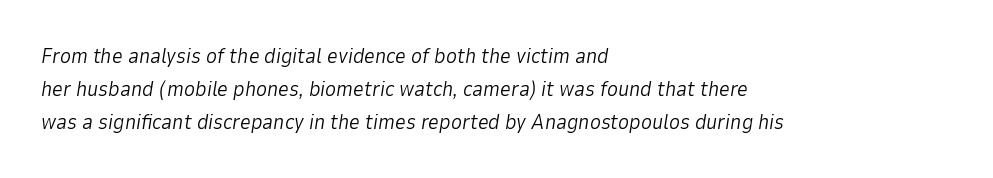
{"italic": "yes", "lean": "right", "slant_degrees": 9, "bold": "no", "underline": "no", "align": "left", "line_spacing": "normal", "line_spacing_ratio": 1.56, "letter_spacing": "normal", "letter_spacing_em": 0.0, "glyph_px": 21}
